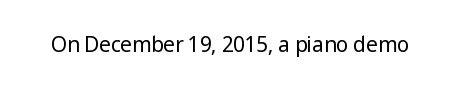
The passage shown is not underscored anywhere. The font's upright variant was chosen for this text. Stems here are at most as thick as an everyday book face. Observe the ordinary spacing: letters are neighbours, not strangers.
